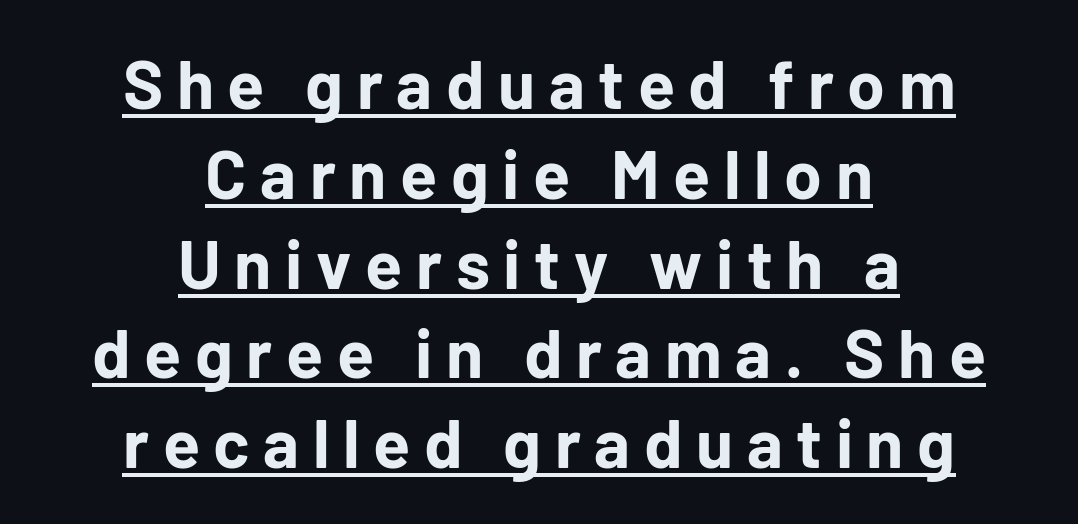
Q: Is the text bold? A: Yes.
Q: Is the text italic (slanted)? A: No, it is upright.
Q: Is the typeface a serif or a sans-serif typeface? A: Sans-serif.
Q: Is the text underlined? A: Yes.
Q: How is the paragraph aligned? A: Centered.
Q: Is the spacing between letters normal or unusually wide? A: Unusually wide.
Q: Is the spacing between lines tight, normal or loose? A: Normal.
Q: Width (condensed, normal, or wide)? A: Normal.
Q: Stroke contrast? A: Low.
Q: x-height? A: Medium.
Q: Monospaced? A: No.
